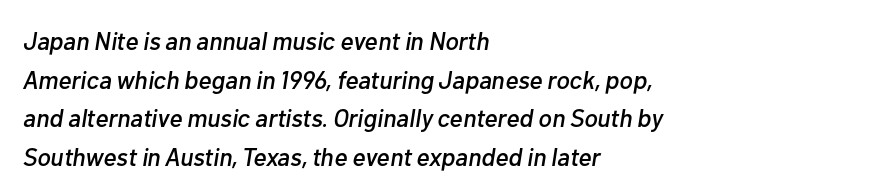
The image shows 25 px text type, italic (leaning right); set left-aligned, normal line spacing (1.55x), normal letter spacing, not underlined.
